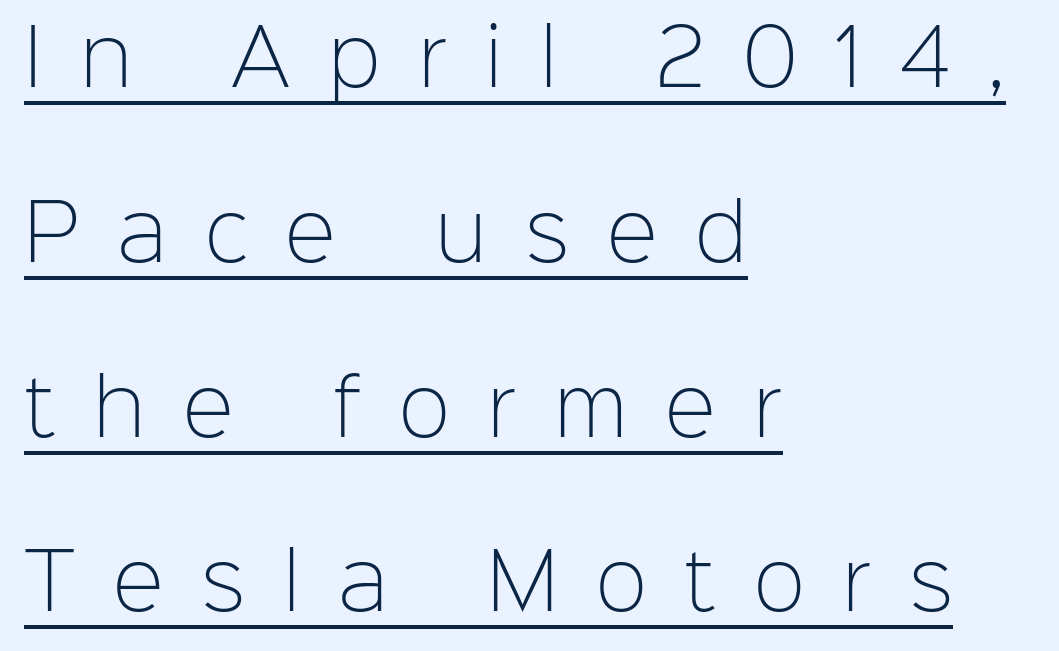
Teacher's note: observe the even left margin — that is flush-left alignment. What's the leading like? Stretched, with rows far apart. A rule runs beneath these lines of type. The axis of the letterforms is exactly vertical. How are the letters spaced? Widely, with obvious added tracking. The text was rendered using a sans face with plain stroke endings.
